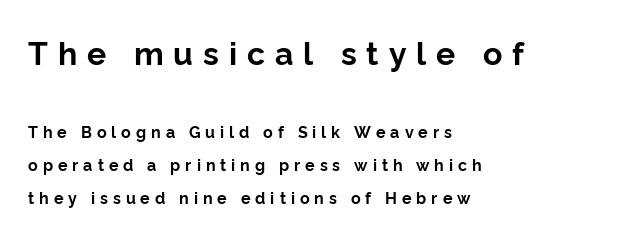
The image shows 32 px bold sans-serif type, upright; set left-aligned, loose line spacing (2.05x), unusually wide letter spacing (+0.31 em), not underlined; the first (top) block is 2.0x larger; low stroke contrast and a medium x-height.
